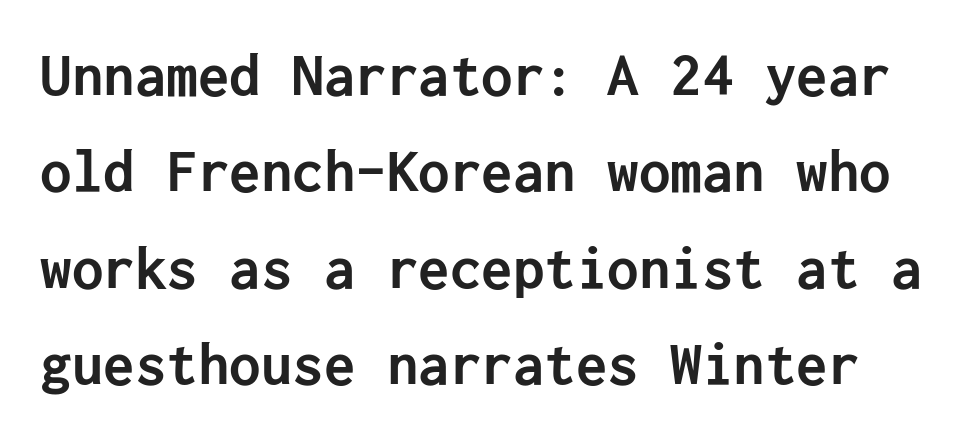
Typographically, this falls in the sans-serif category. How heavy is the stroke? Heavy — this is a bold. Unlike italic type, these characters show no tilt at all. Students, note that the glyphs here touch the page at normal intervals.
